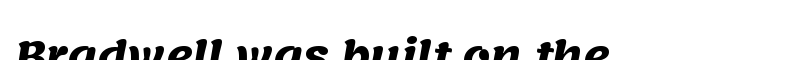
{"serif": "no", "bold": "yes", "weight": "heavy", "width": "normal", "stroke_contrast": "medium", "x_height": "large", "monospaced": "no", "underline": "no", "letter_spacing": "normal", "letter_spacing_em": 0.0, "glyph_px": 40}
